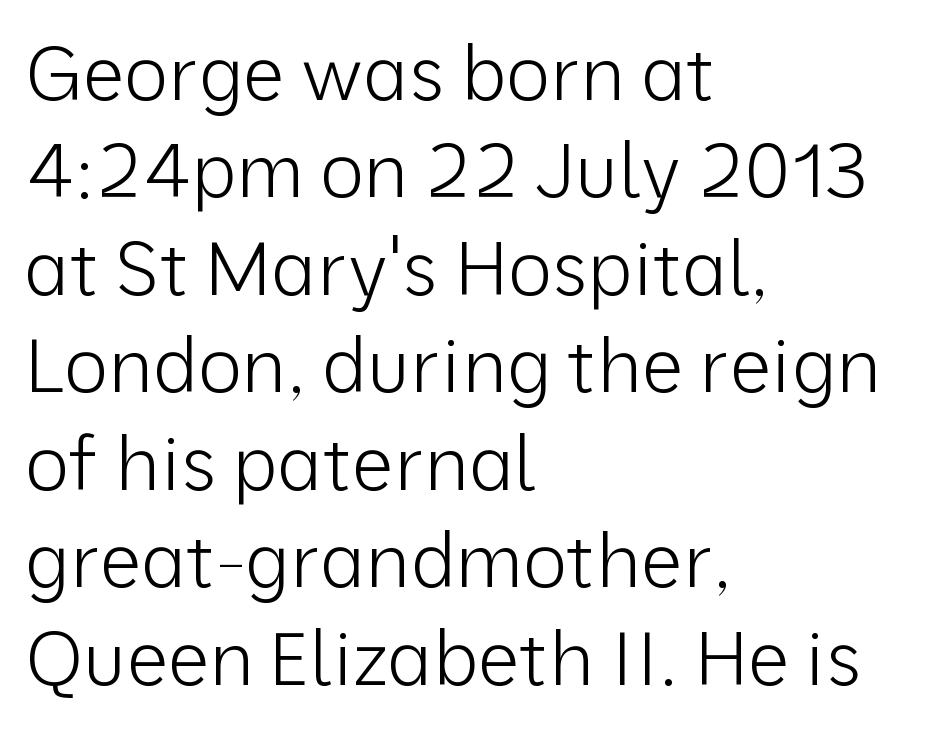
Q: Is the text bold? A: No.
Q: Is the text italic (slanted)? A: No, it is upright.
Q: Is the typeface a serif or a sans-serif typeface? A: Sans-serif.
Q: Is the text underlined? A: No.
Q: How is the paragraph aligned? A: Left-aligned.
Q: Is the spacing between letters normal or unusually wide? A: Normal.
Q: Is the spacing between lines tight, normal or loose? A: Normal.
Q: Width (condensed, normal, or wide)? A: Normal.
Q: Stroke contrast? A: Low.
Q: x-height? A: Medium.
Q: Monospaced? A: No.
